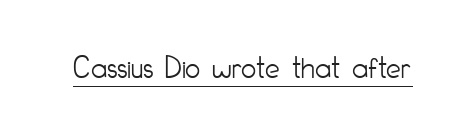
A roman cut, with each character standing at attention. Proportional: the letters do not fall into vertical columns. The passage shown is typeset with a sans-serif family. Compared with undecorated copy, this sample adds a rule below the words. No letter is thick-stroked: the sample isn't bold.
